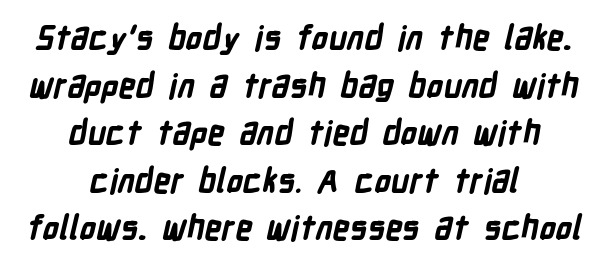
The image shows 33 px bold, condensed sans-serif type; set centered, normal line spacing (1.44x), normal letter spacing, not underlined; low stroke contrast and a medium x-height.
